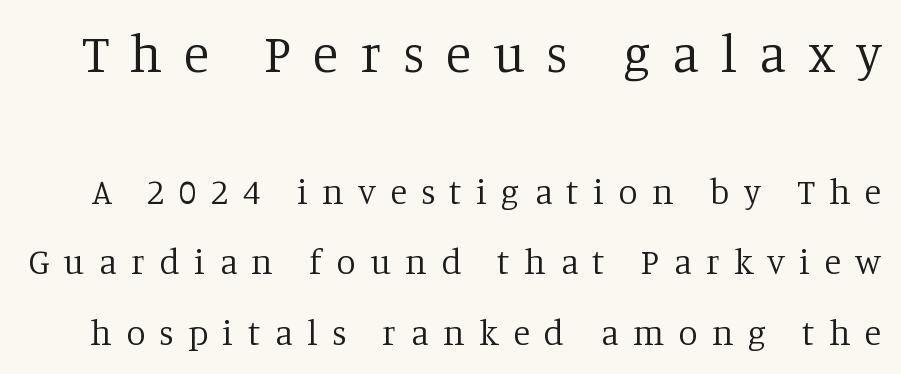
Heaviness? Minimal to ordinary, like unemphasized prose. Glyph-to-glyph distance is far greater than everyday printed text. These lines are rendered in a variable-pitch font. Beneath every word, the page is bare. Interline gaps are noticeably wide in this sample. Note: serifs present on the glyphs.
